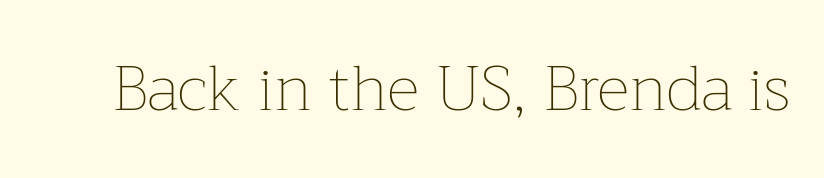
The image shows 63 px thin type, upright; set normal letter spacing, not underlined; low stroke contrast and a medium x-height.
